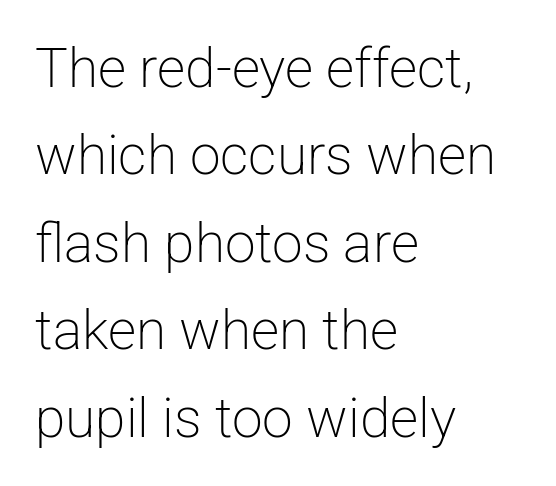
{"serif": "no", "italic": "no", "bold": "no", "weight": "light", "width": "normal", "stroke_contrast": "low", "x_height": "medium", "monospaced": "no", "underline": "no", "align": "left", "line_spacing": "normal", "line_spacing_ratio": 1.59, "letter_spacing": "normal", "letter_spacing_em": 0.0, "glyph_px": 55}
